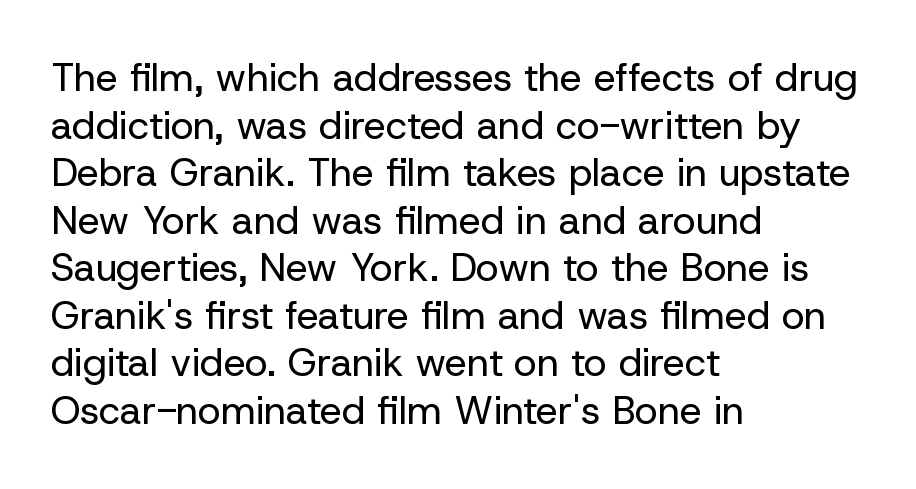
Which margin do the lines hug? The left one — the right edge is uneven. Characters remain perfectly vertical along every line. In terms of letterspacing, this is plain default setting. Think standard paragraph weight, or any step lighter than that. Type without underlining.
